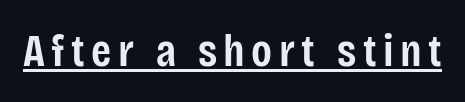
The image shows 46 px semibold, condensed sans-serif type, upright; set underlined; low stroke contrast and a large x-height.
